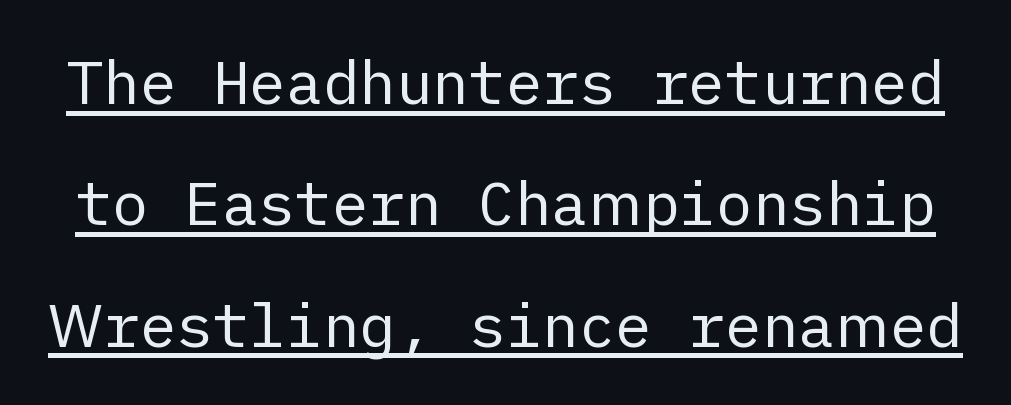
The image shows 61 px regular-weight sans-serif type, upright; set loose line spacing (1.99x), normal letter spacing, underlined; low stroke contrast and a medium x-height.
